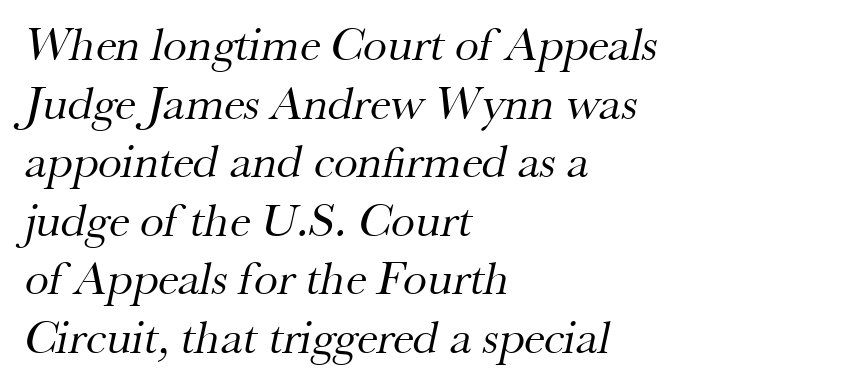
Unbolded letterforms with no extra heft. A typesetter would call this proportional, since set widths differ per character. Type without underlining. The paragraph has a hard left edge and a soft right edge. How are the letters spaced? Ordinarily, with no added tracking.
